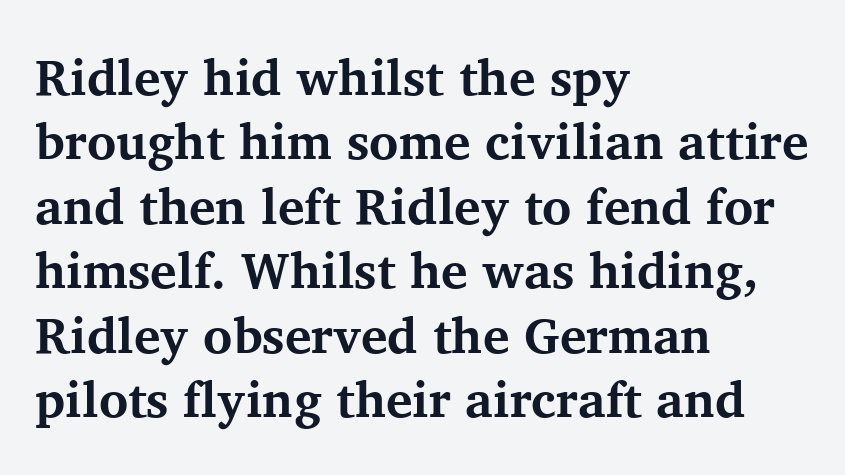
Its strokes are broad and dark, the hallmark of bold type. Standard letterfit; no display-style spreading of the glyphs. Ordinary non-slanted type is in use. Regarding leading, the lines here are spaced in the standard way. The gap between lines stays unmarked. Varying glyph widths throughout — classic text-font behaviour.
